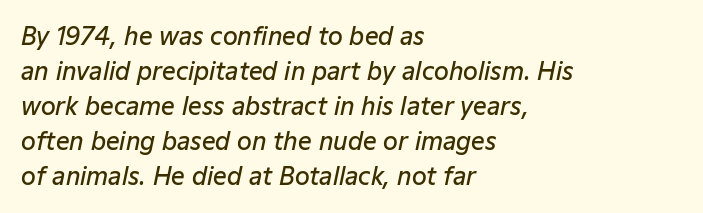
Nothing unusual about the tracking: characters are spaced as the font intends. The lines sit at an ordinary, default distance from one another. Typesetter's note: demi weight, one step under bold. The whole block is typeset with a tilt.
